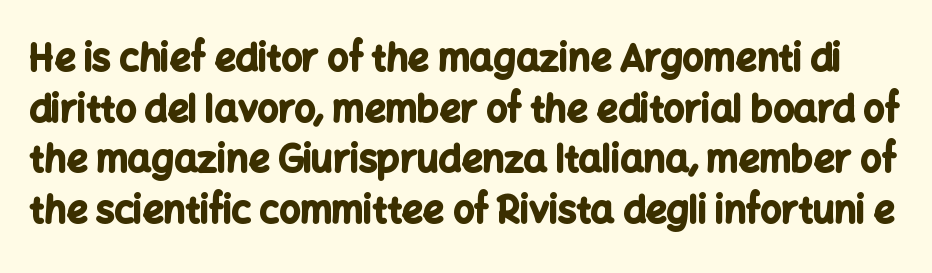
Typographically, this falls in the sans-serif category. Only glyphs here, with clear space below each row. In terms of letterspacing, this is plain default setting. Weight check: bold — yes, fully. Ascenders rise straight up at ninety degrees.
